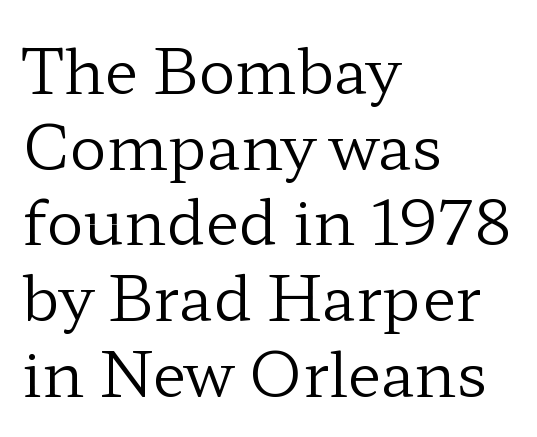
Q: Is the text bold? A: No.
Q: Is the text italic (slanted)? A: No, it is upright.
Q: Is the typeface a serif or a sans-serif typeface? A: Serif.
Q: Is the text underlined? A: No.
Q: How is the paragraph aligned? A: Left-aligned.
Q: Is the spacing between letters normal or unusually wide? A: Normal.
Q: Width (condensed, normal, or wide)? A: Wide.
Q: Stroke contrast? A: Low.
Q: x-height? A: Medium.
Q: Monospaced? A: No.
